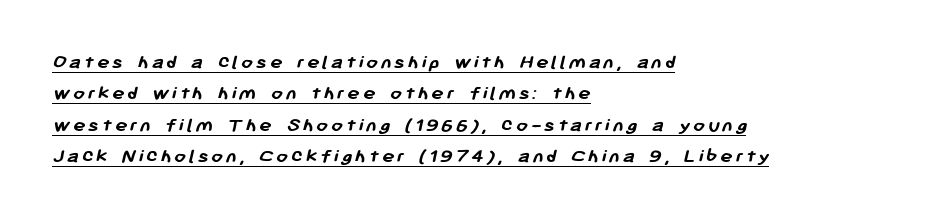
Q: Is the text bold? A: Yes.
Q: Is the text underlined? A: Yes.
Q: How is the paragraph aligned? A: Left-aligned.
Q: Is the spacing between lines tight, normal or loose? A: Normal.
